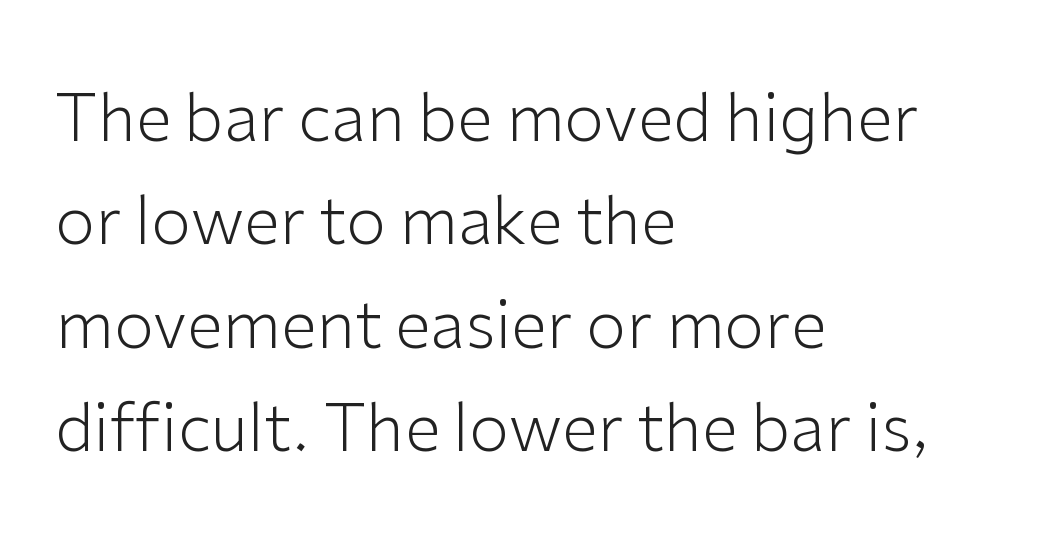
{"serif": "no", "italic": "no", "bold": "no", "weight": "light", "width": "normal", "stroke_contrast": "low", "x_height": "medium", "monospaced": "no", "underline": "no", "align": "left", "line_spacing": "normal", "line_spacing_ratio": 1.59, "letter_spacing": "normal", "letter_spacing_em": 0.0, "glyph_px": 65}
